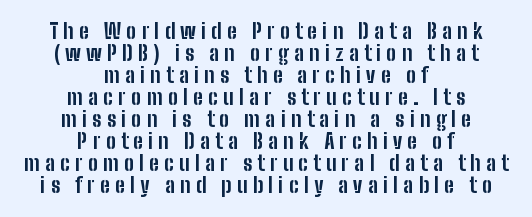
Does the weight exceed regular? Yes, all the way to bold. The passage shown is not underscored anywhere. Spacing between characters has been opened up far beyond the box default. Reading down the block, each line starts at a different indent, mirrored at its end.
